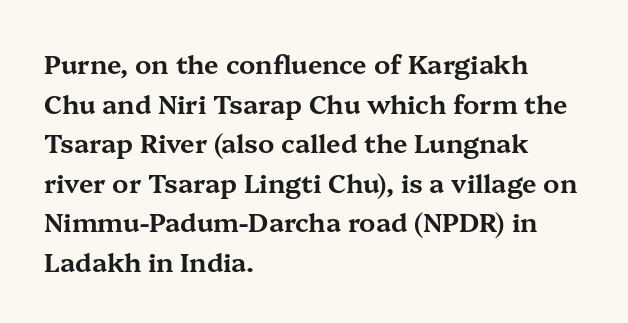
{"italic": "no", "underline": "no", "align": "left", "line_spacing": "normal", "line_spacing_ratio": 1.52, "letter_spacing": "normal", "letter_spacing_em": 0.0, "glyph_px": 26}
